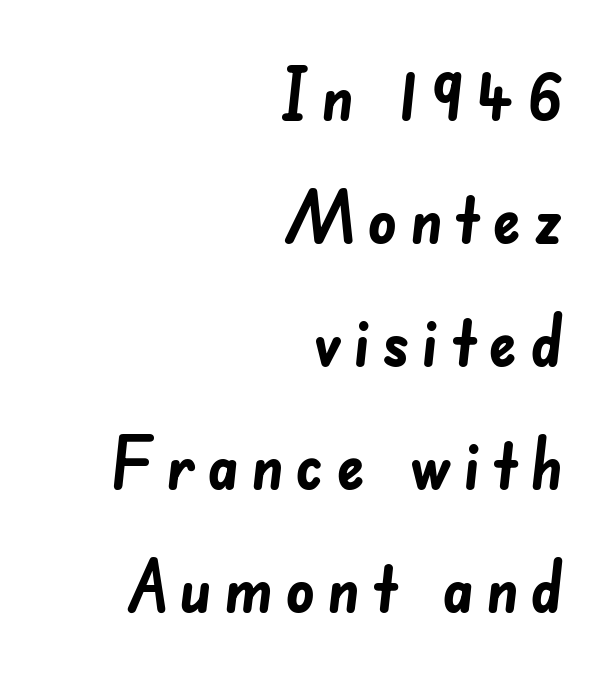
No word sits above an underline. The passage shown is typed in a proportional face where columns would drift. I'd call this a sans setting — the letters go barefoot. Heavy, bold letterforms. All the whitespace from short lines collects on the left.
